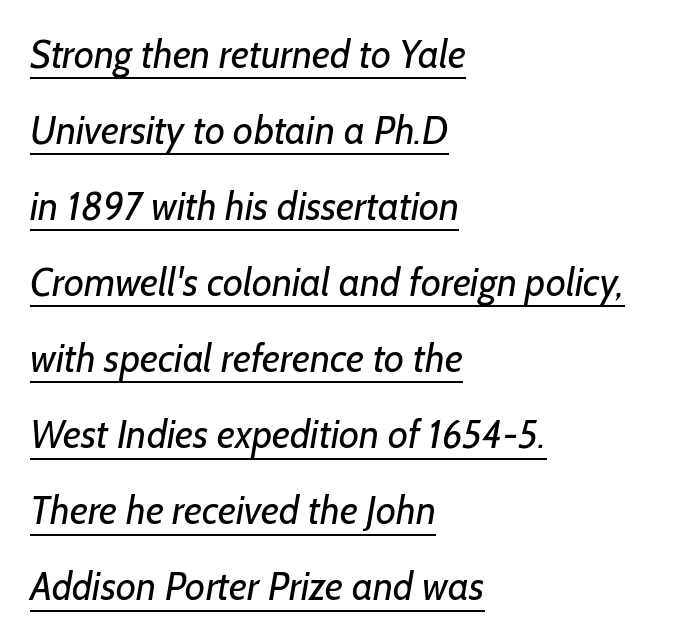
{"serif": "no", "bold": "no", "weight": "regular", "width": "normal", "stroke_contrast": "low", "x_height": "medium", "monospaced": "no", "underline": "yes", "align": "left", "line_spacing": "loose", "line_spacing_ratio": 1.95, "letter_spacing": "normal", "letter_spacing_em": 0.0, "glyph_px": 39}
